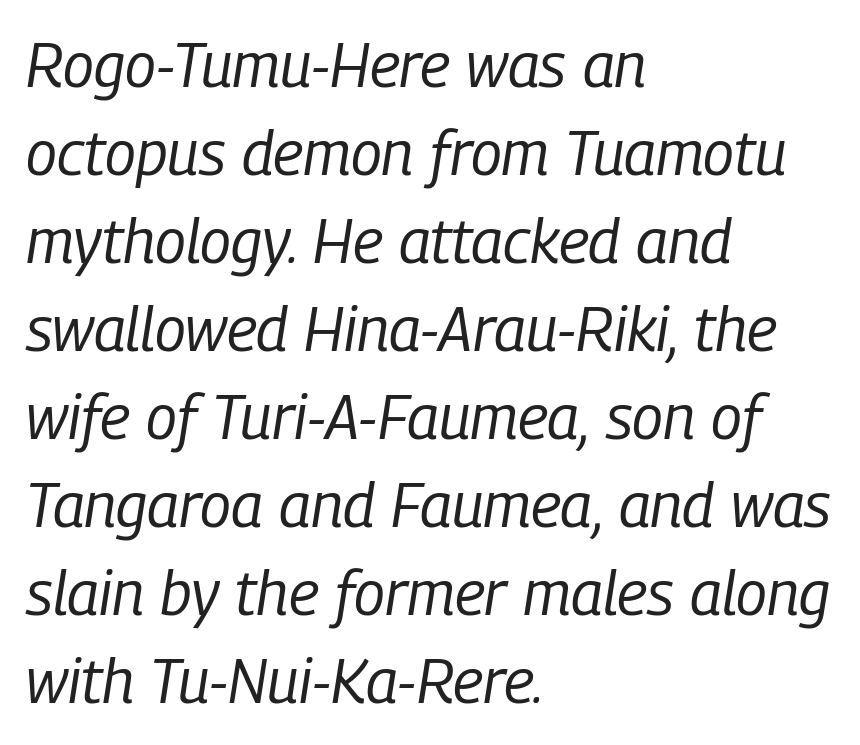
{"italic": "yes", "lean": "right", "slant_degrees": 9, "bold": "no", "weight": "regular", "width": "condensed", "stroke_contrast": "low", "x_height": "medium", "monospaced": "no", "underline": "no", "align": "left", "line_spacing": "normal", "line_spacing_ratio": 1.42, "letter_spacing": "normal", "letter_spacing_em": 0.0, "glyph_px": 62}
